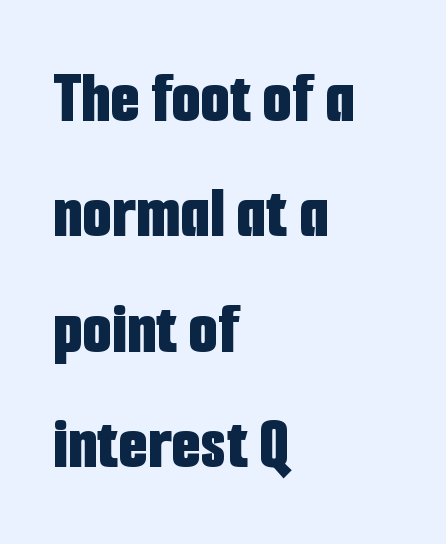
Grotesque or geometric, the face here clearly has no serifs. Line starts are locked; line ends wander. Check under the words: just untouched page. Spacing between characters is what you'd get straight out of the box.
